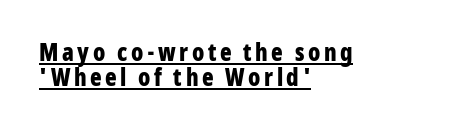
The image shows 24 px bold type, upright; set left-aligned, tight line spacing (1.04x), underlined.
